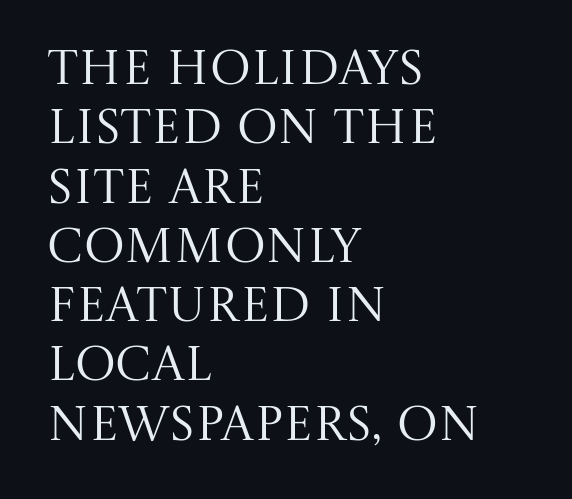
Q: Is the text bold? A: No.
Q: Is the text italic (slanted)? A: No, it is upright.
Q: Is the typeface a serif or a sans-serif typeface? A: Serif.
Q: Is the text underlined? A: No.
Q: How is the paragraph aligned? A: Left-aligned.
Q: Is the spacing between letters normal or unusually wide? A: Normal.
Q: Width (condensed, normal, or wide)? A: Normal.
Q: Stroke contrast? A: Medium.
Q: x-height? A: Large.
Q: Monospaced? A: No.
